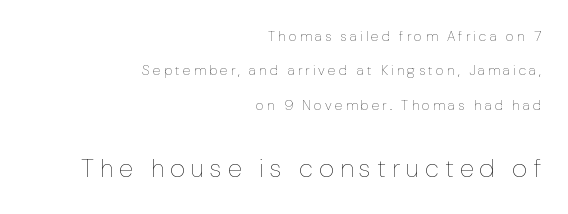
Caption: expanded tracking, letters set apart. Small over large — that's the arrangement of the two blocks here. The space directly below the letters is spotless. No heavy texture on the line: the type isn't bold. Does the lettering tilt? It doesn't — this is upright. Which margin do the lines hug? The right one — the left edge is uneven.
